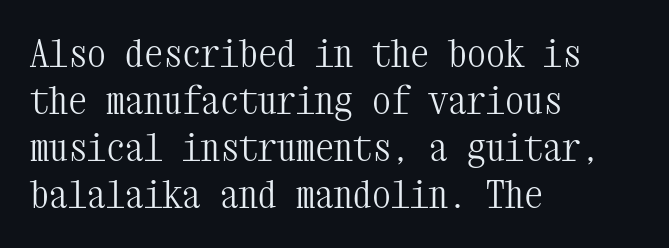
Q: Is the text bold? A: No.
Q: Is the text italic (slanted)? A: No, it is upright.
Q: Is the typeface a serif or a sans-serif typeface? A: Serif.
Q: Is the text underlined? A: No.
Q: How is the paragraph aligned? A: Left-aligned.
Q: Is the spacing between letters normal or unusually wide? A: Normal.
Q: Width (condensed, normal, or wide)? A: Condensed.
Q: Stroke contrast? A: Medium.
Q: x-height? A: Medium.
Q: Monospaced? A: Yes.
